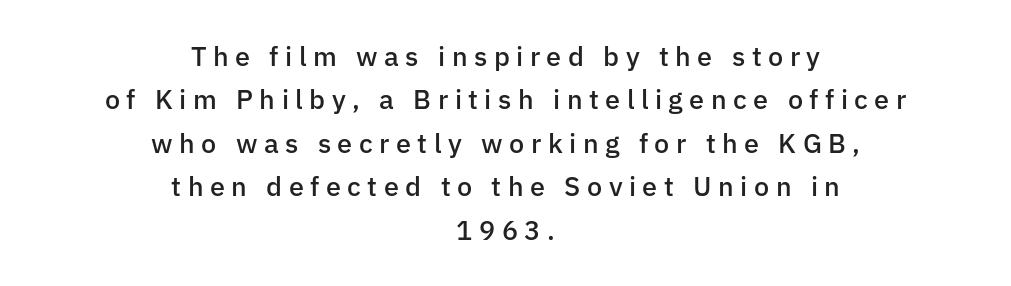
The image shows 27 px text type, upright; set centered, normal line spacing (1.61x), unusually wide letter spacing (+0.24 em), not underlined.
